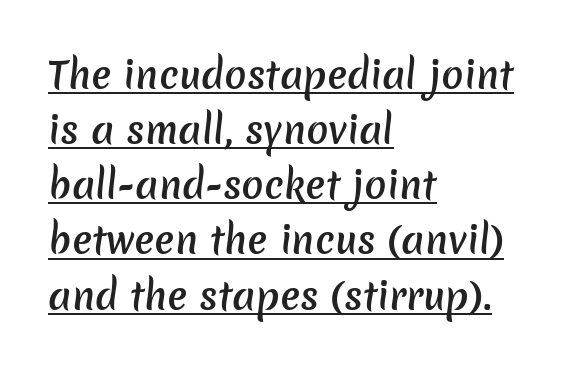
{"serif": "no", "bold": "semi", "weight": "semibold", "width": "normal", "stroke_contrast": "low", "x_height": "medium", "monospaced": "no", "underline": "yes", "align": "left", "line_spacing": "normal", "line_spacing_ratio": 1.49, "letter_spacing": "normal", "letter_spacing_em": 0.0, "glyph_px": 37}
